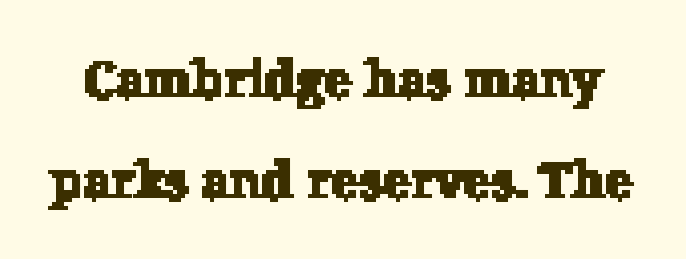
The image shows 52 px serif type; set loose line spacing (1.95x), normal letter spacing, not underlined; low stroke contrast and a medium x-height.
